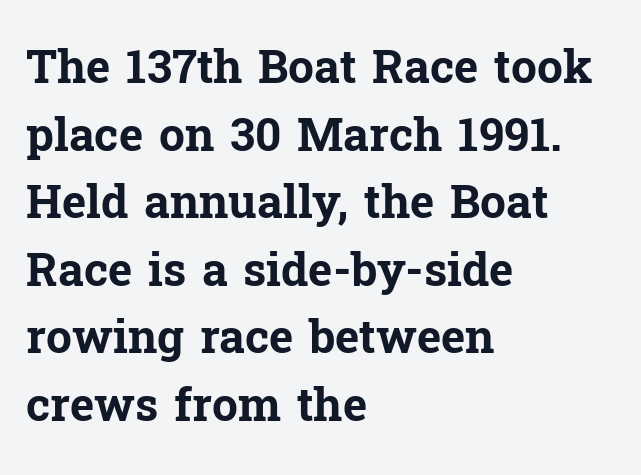
The image shows 46 px bold serif type, upright; set left-aligned, normal line spacing (1.47x), normal letter spacing, not underlined; low stroke contrast and a medium x-height.
